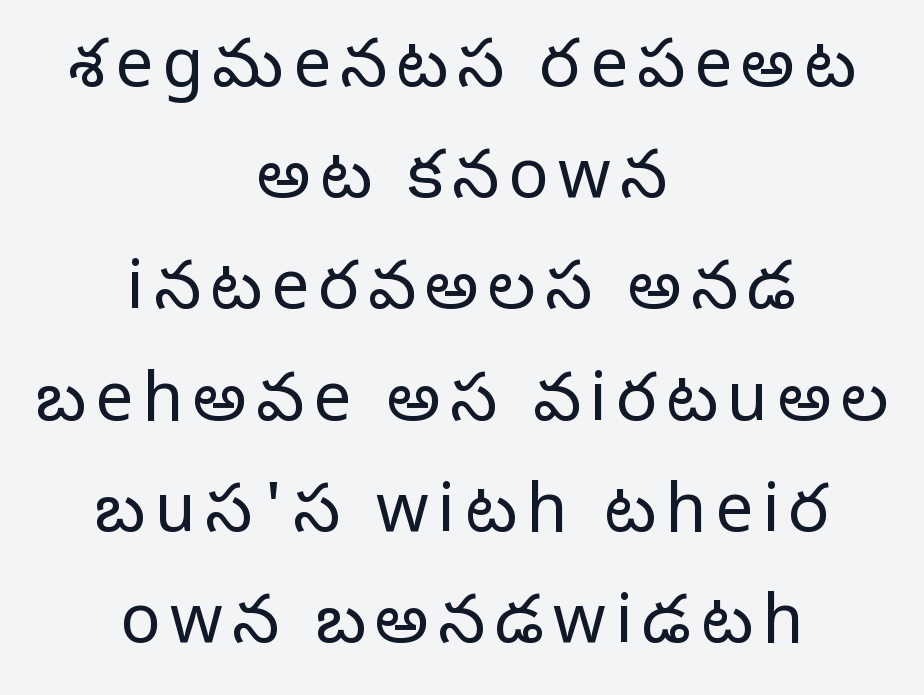
Q: Is the text bold? A: No.
Q: Is the text italic (slanted)? A: No, it is upright.
Q: Is the typeface a serif or a sans-serif typeface? A: Sans-serif.
Q: Is the text underlined? A: No.
Q: How is the paragraph aligned? A: Centered.
Q: Is the spacing between lines tight, normal or loose? A: Normal.
Q: Width (condensed, normal, or wide)? A: Normal.
Q: Stroke contrast? A: Low.
Q: x-height? A: Medium.
Q: Monospaced? A: No.
